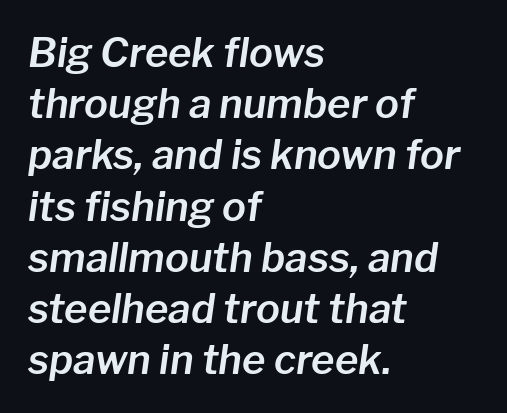
The image shows 40 px text type, italic (leaning right); set left-aligned, normal line spacing (1.28x), normal letter spacing, not underlined; low stroke contrast and a medium x-height.
